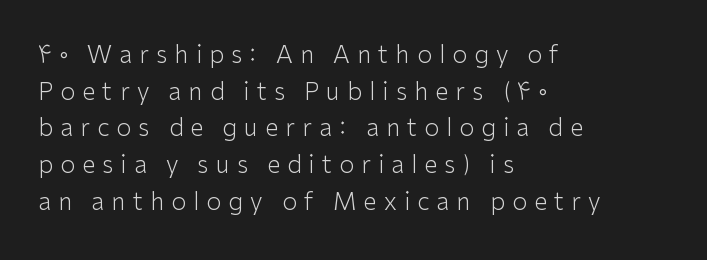
Q: Is the text bold? A: No.
Q: Is the text italic (slanted)? A: No, it is upright.
Q: Is the text underlined? A: No.
Q: How is the paragraph aligned? A: Left-aligned.
Q: Is the spacing between letters normal or unusually wide? A: Unusually wide.
Q: Is the spacing between lines tight, normal or loose? A: Normal.
